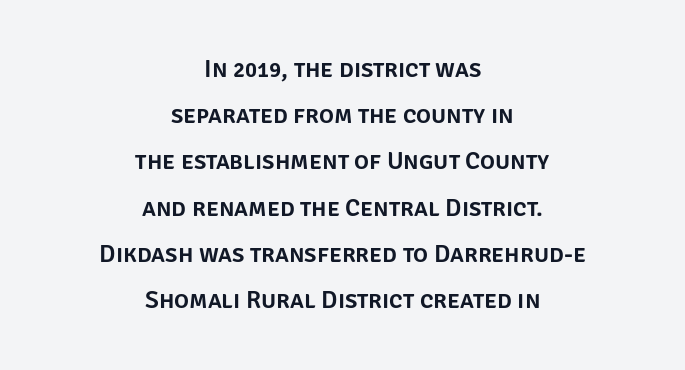
Q: Is the text italic (slanted)? A: No, it is upright.
Q: Is the text underlined? A: No.
Q: How is the paragraph aligned? A: Centered.
Q: Is the spacing between letters normal or unusually wide? A: Normal.
